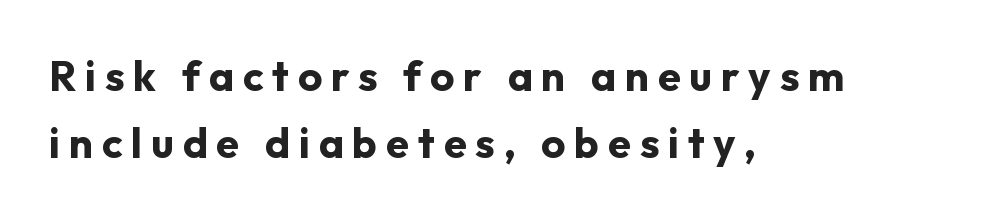
The image shows 42 px bold sans-serif type, upright; set left-aligned, normal line spacing (1.59x), unusually wide letter spacing (+0.21 em), not underlined; low stroke contrast and a medium x-height.
